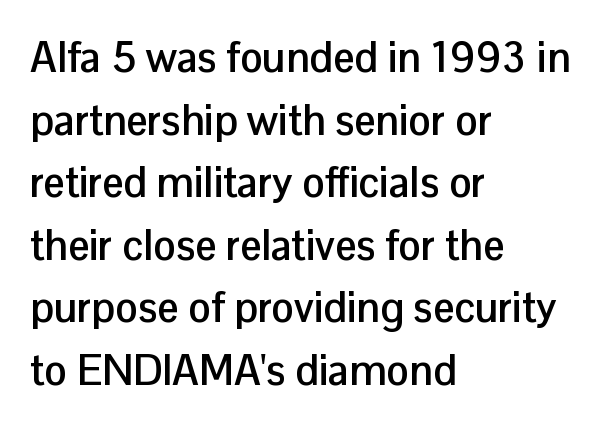
The image shows 42 px semibold sans-serif type, upright; set left-aligned, normal line spacing (1.49x), normal letter spacing, not underlined; low stroke contrast and a medium x-height.
